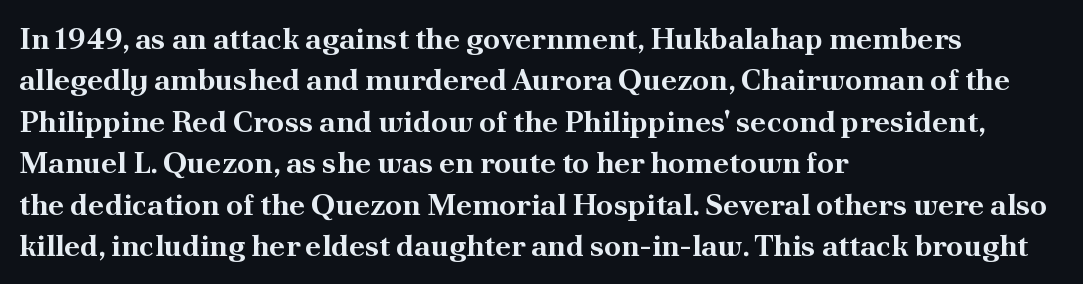
The zone under the glyphs is completely vacant. The passage shown stacks its lines at a standard gap. The rendering uses natural spacing where letterforms have individual widths. The ragged edge is on the right, which tells us the setting is flush left.
